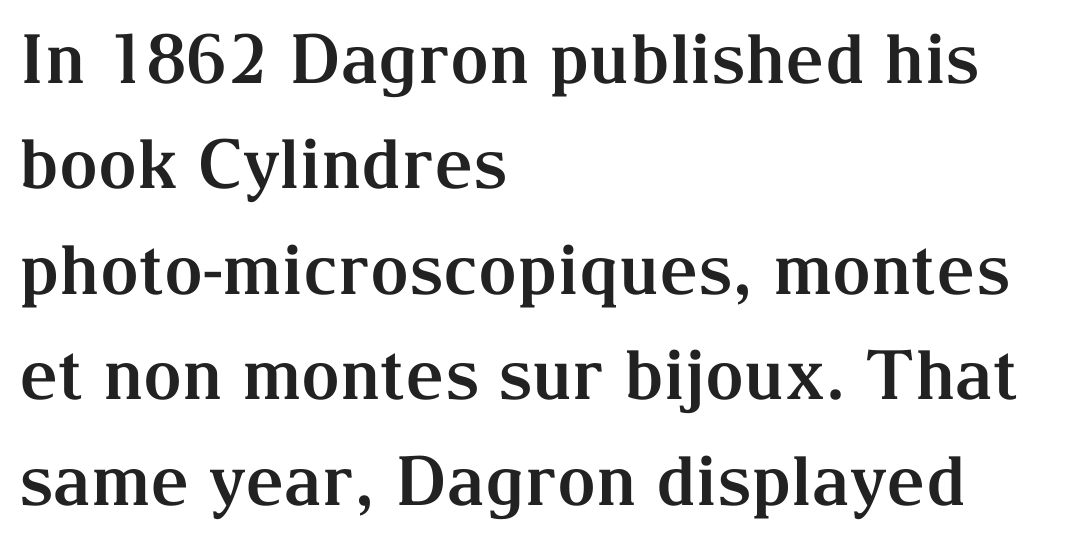
Q: Is the text bold? A: Yes.
Q: Is the text italic (slanted)? A: No, it is upright.
Q: Is the typeface a serif or a sans-serif typeface? A: Serif.
Q: Is the text underlined? A: No.
Q: How is the paragraph aligned? A: Left-aligned.
Q: Is the spacing between letters normal or unusually wide? A: Normal.
Q: Is the spacing between lines tight, normal or loose? A: Normal.
Q: Width (condensed, normal, or wide)? A: Normal.
Q: Stroke contrast? A: Medium.
Q: x-height? A: Medium.
Q: Monospaced? A: No.
